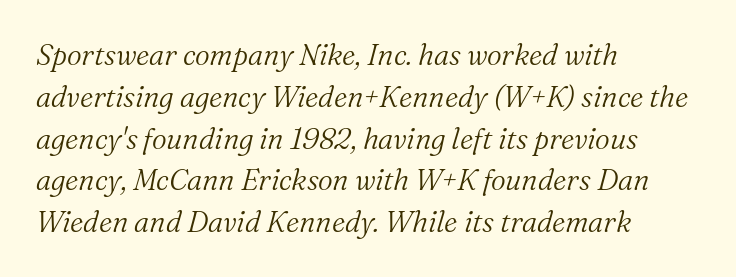
Q: Is the text bold? A: No.
Q: Is the text italic (slanted)? A: Yes, it leans right by about 16 degrees.
Q: Is the typeface a serif or a sans-serif typeface? A: Serif.
Q: Is the text underlined? A: No.
Q: How is the paragraph aligned? A: Left-aligned.
Q: Is the spacing between letters normal or unusually wide? A: Normal.
Q: Is the spacing between lines tight, normal or loose? A: Normal.
Q: Width (condensed, normal, or wide)? A: Normal.
Q: Stroke contrast? A: Medium.
Q: x-height? A: Medium.
Q: Monospaced? A: No.
